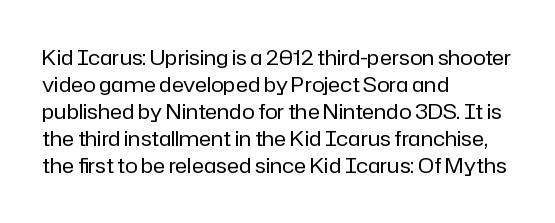
Q: Is the text bold? A: No.
Q: Is the text italic (slanted)? A: No, it is upright.
Q: Is the text underlined? A: No.
Q: How is the paragraph aligned? A: Left-aligned.
Q: Is the spacing between letters normal or unusually wide? A: Normal.
Q: Is the spacing between lines tight, normal or loose? A: Normal.
